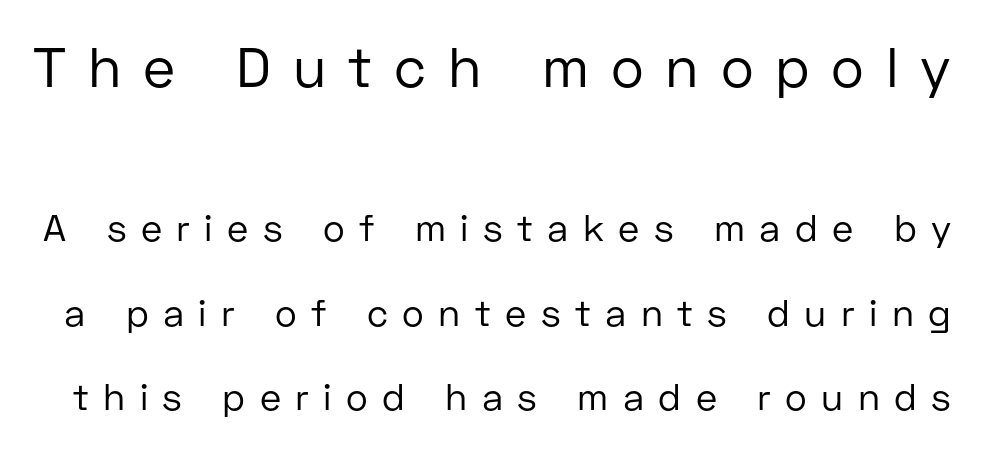
The horizontal fit of the characters is loose and conspicuously gappy. Characters remain perfectly vertical along every line. Unmarked baselines from the first word to the last. Is this a fixed-width face? No — the glyphs have proportional, varying widths. The passage shown is not bold in any degree. Two sizes are in play, and the larger belongs to the first block.
